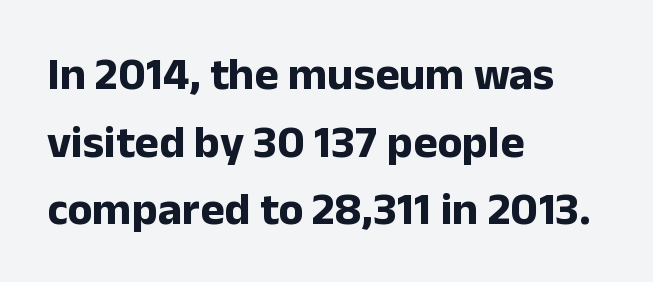
{"serif": "no", "italic": "no", "bold": "yes", "weight": "bold", "width": "normal", "stroke_contrast": "low", "x_height": "medium", "monospaced": "no", "underline": "no", "align": "left", "line_spacing": "normal", "line_spacing_ratio": 1.47, "letter_spacing": "normal", "letter_spacing_em": 0.0, "glyph_px": 46}
